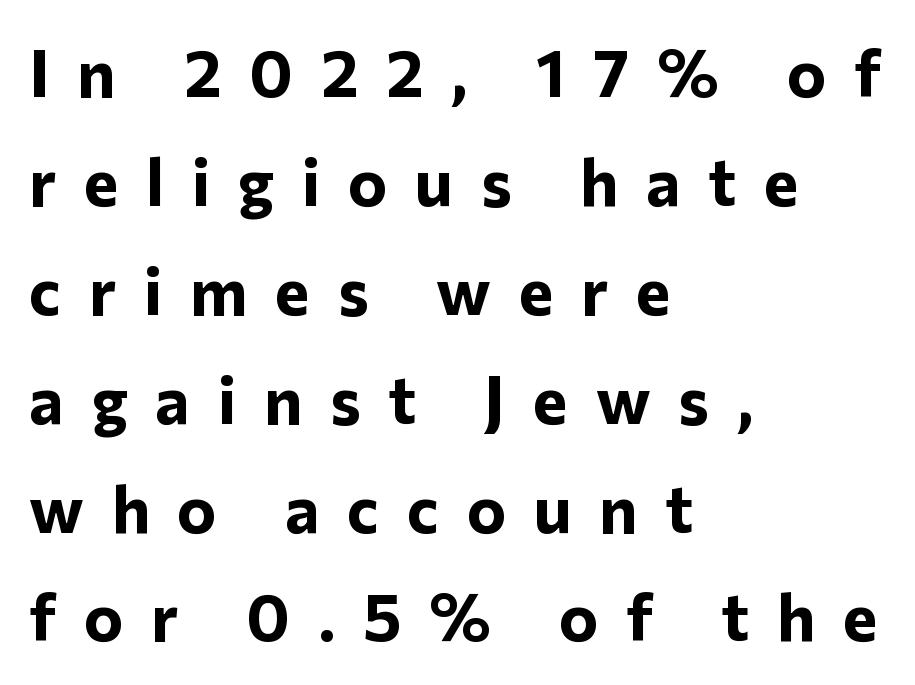
The image shows 66 px bold sans-serif type, upright; set left-aligned, normal line spacing (1.65x), unusually wide letter spacing (+0.42 em), not underlined; low stroke contrast and a medium x-height.
